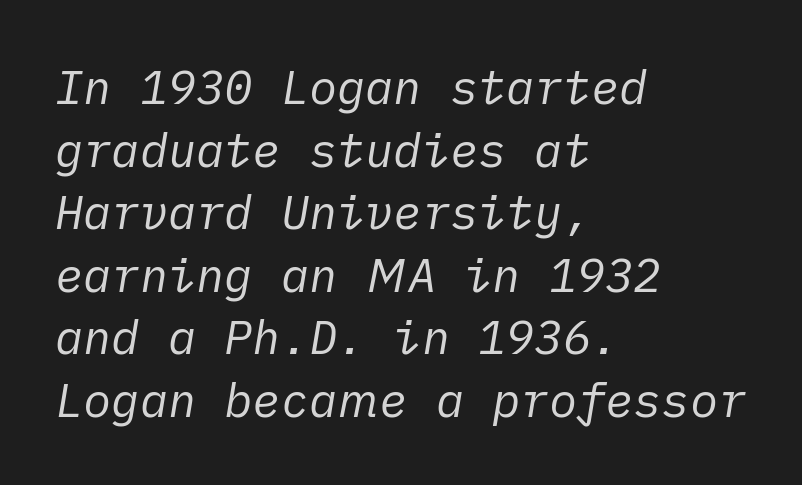
{"italic": "yes", "lean": "right", "slant_degrees": 10, "bold": "no", "weight": "regular", "width": "normal", "stroke_contrast": "low", "x_height": "medium", "underline": "no", "align": "left", "line_spacing": "normal", "line_spacing_ratio": 1.33, "letter_spacing": "normal", "letter_spacing_em": 0.0, "glyph_px": 47}
